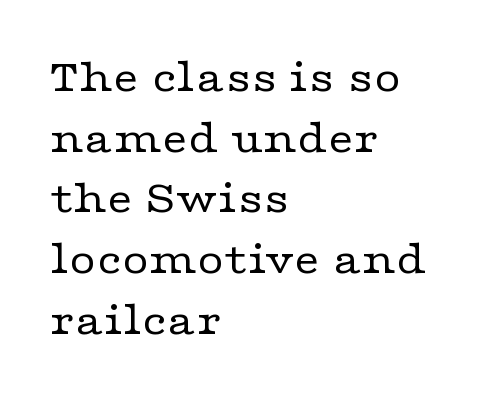
Think of a printed novel: that variable character pitch is what you see here. The letterforms sit shoulder to shoulder at normal distance. Is the stroke heavy? The answer is a plain regular-or-lighter. If you drew a ruler down the left edge, every line would touch it. Is there much room between lines? A standard amount, neither cramped nor airy. The glyphs in this specimen are seriffed.
